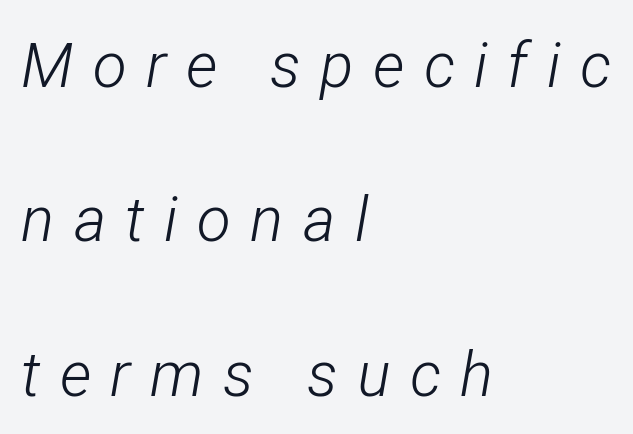
The image shows 62 px light, condensed type, italic (leaning right); set left-aligned, loose line spacing (2.49x), unusually wide letter spacing (+0.31 em), not underlined; low stroke contrast and a medium x-height.
